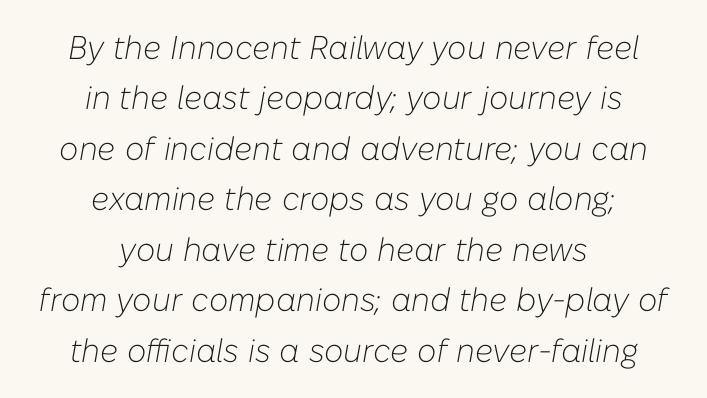
Does the copy run flush right? No — it is centered line by line. In terms of letterspacing, this is plain default setting. You can tell it's italic because the verticals aren't actually vertical. Proportional: the letters do not fall into vertical columns. Beneath every word, the page is bare.
